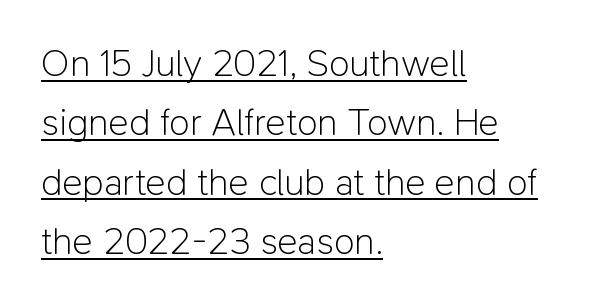
Each stroke keeps to a modest, everyday thickness or less. Do the letters lean? They stand straight. Alignment: flush left. These characters rest on top of a visible drawn line. The gaps between neighbouring characters are ordinary and unremarkable.
